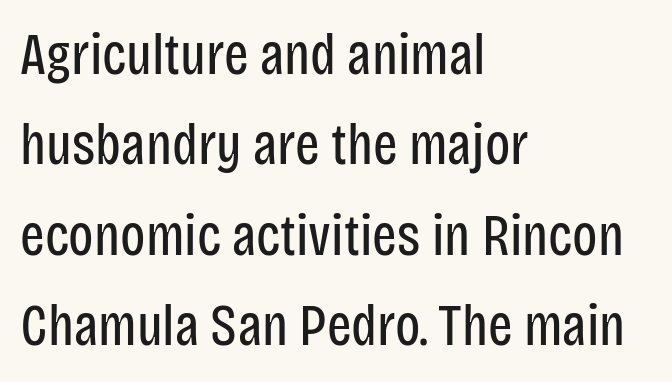
The image shows 58 px regular-weight, condensed sans-serif type, upright; set left-aligned, normal line spacing (1.56x), normal letter spacing, not underlined; low stroke contrast and a large x-height.
